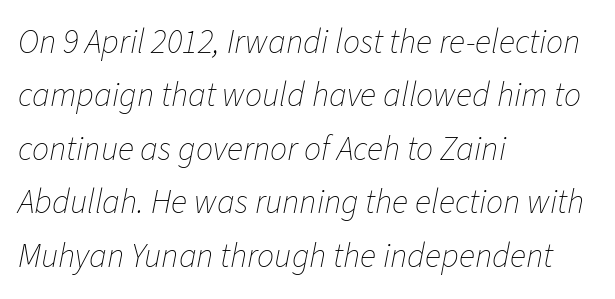
{"italic": "yes", "lean": "right", "slant_degrees": 11, "bold": "no", "weight": "thin", "width": "normal", "stroke_contrast": "low", "x_height": "medium", "monospaced": "no", "underline": "no", "align": "left", "line_spacing": "normal", "line_spacing_ratio": 1.57, "letter_spacing": "normal", "letter_spacing_em": 0.0, "glyph_px": 34}
